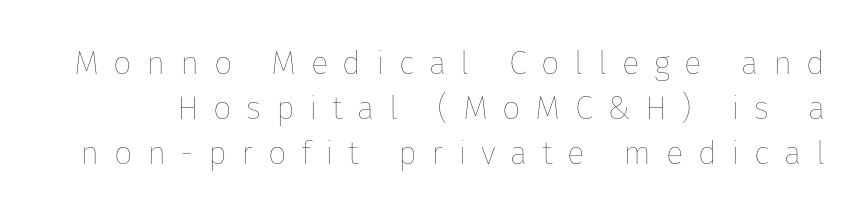
Vertical spacing — default. Character widths vary here, with narrow letters taking less room than wide ones. Check the space under the baseline: it is left empty. Weight: regular or lighter. Every stem runs plumb, perpendicular to the baseline. Observe the wide spacing: letters keep a clear distance from each other.
